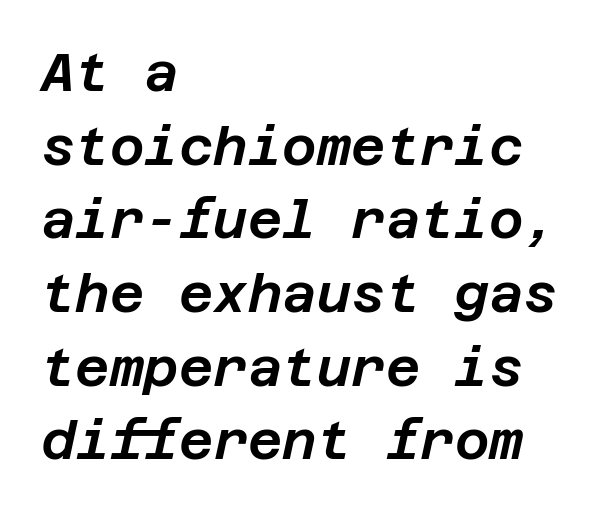
{"italic": "yes", "lean": "right", "slant_degrees": 12, "width": "normal", "stroke_contrast": "low", "x_height": "large", "underline": "no", "align": "left", "line_spacing": "normal", "line_spacing_ratio": 1.39, "letter_spacing": "normal", "letter_spacing_em": 0.0, "glyph_px": 53}
